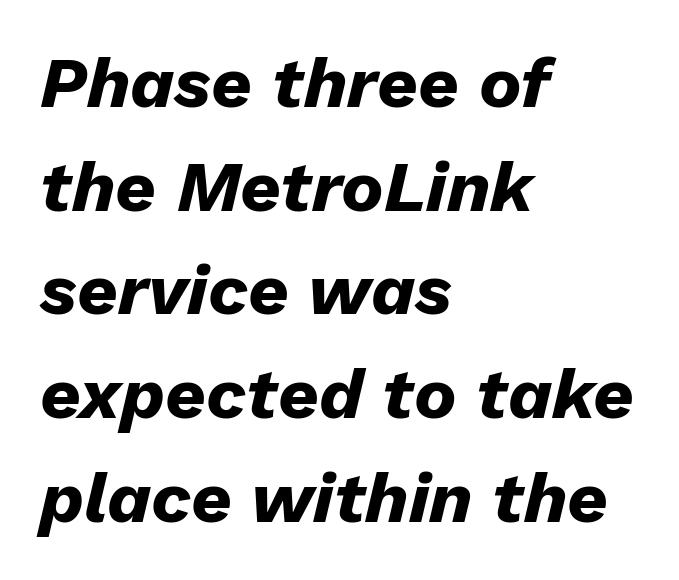
The image shows 71 px heavy type, italic (leaning right); set left-aligned, normal line spacing (1.46x), normal letter spacing, not underlined; low stroke contrast and a medium x-height.
